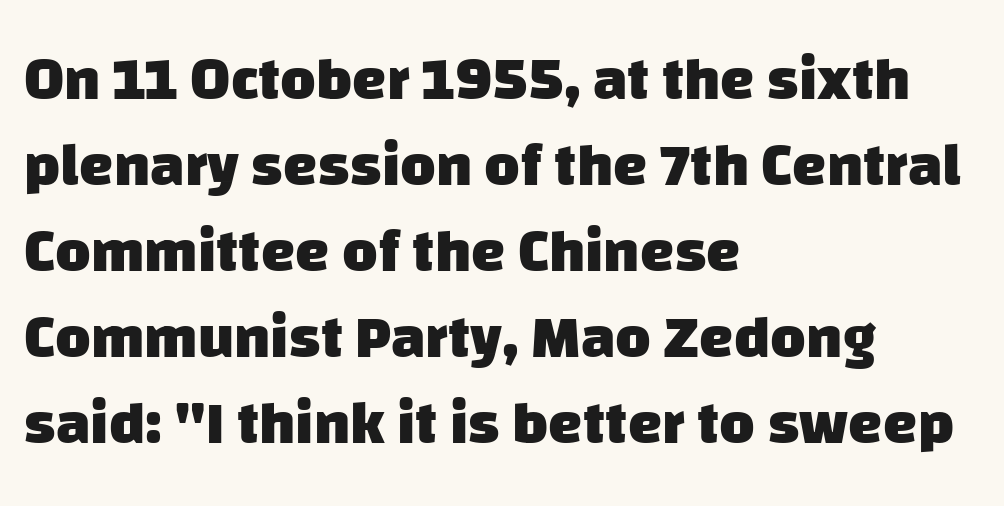
This is sans-serif lettering, the kind often seen on screens and signage. The letters are bold, with thick, heavy strokes. Does the copy run flush right? No — it runs flush left. This sample uses plain, unmodified letter spacing. The rendering uses a moderate line-height, typical for paragraphs.
